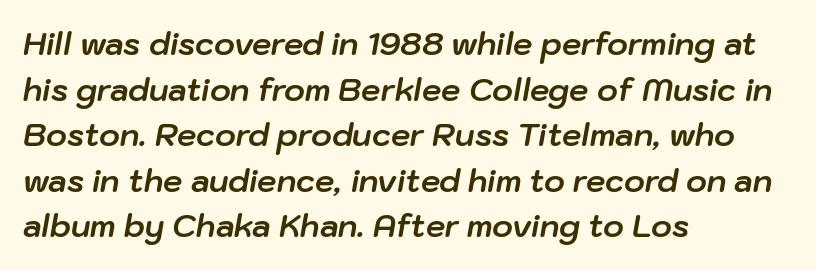
Q: Is the text bold? A: Yes.
Q: Is the text italic (slanted)? A: Yes, it leans right by about 10 degrees.
Q: Is the text underlined? A: No.
Q: How is the paragraph aligned? A: Left-aligned.
Q: Is the spacing between letters normal or unusually wide? A: Normal.
Q: Is the spacing between lines tight, normal or loose? A: Normal.
Q: Width (condensed, normal, or wide)? A: Normal.
Q: Stroke contrast? A: Low.
Q: x-height? A: Medium.
Q: Monospaced? A: No.
